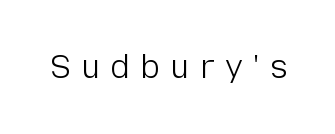
The rendering uses natural spacing where letterforms have individual widths. Style check: upright. Stems here are at most as thick as an everyday book face. Stroke terminals: plain, sans-serif. The rendering inserts visible extra space after every character.
